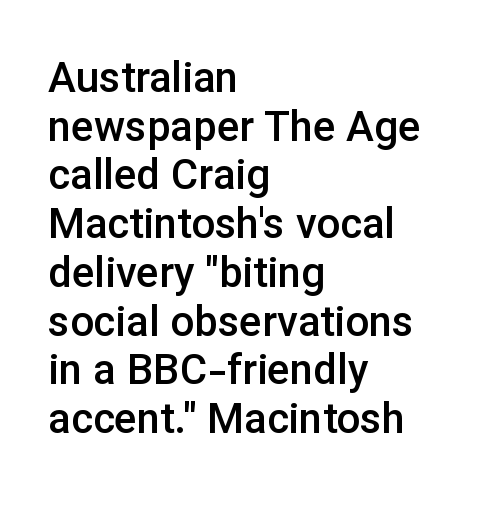
{"serif": "no", "italic": "no", "bold": "semi", "weight": "semibold", "width": "normal", "stroke_contrast": "low", "x_height": "medium", "monospaced": "no", "underline": "no", "align": "left", "line_spacing_ratio": 1.16, "letter_spacing": "normal", "letter_spacing_em": 0.0, "glyph_px": 42}
